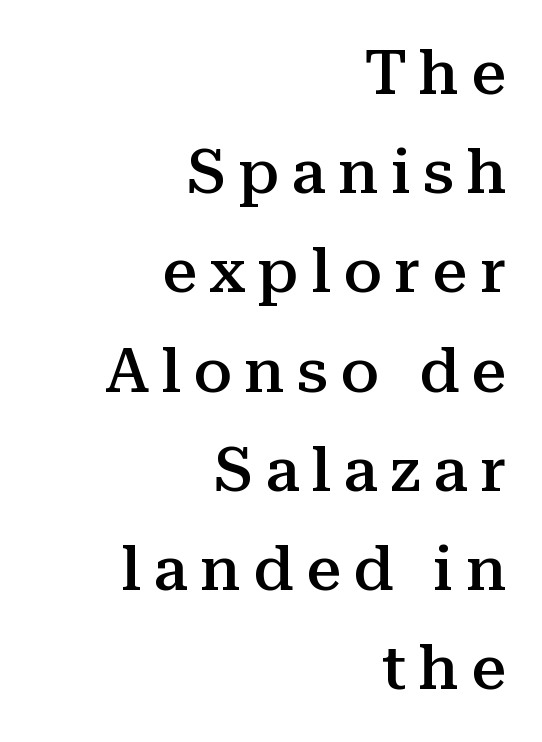
{"serif": "yes", "italic": "no", "bold": "semi", "weight": "semibold", "width": "normal", "stroke_contrast": "medium", "x_height": "medium", "monospaced": "no", "underline": "no", "align": "right", "line_spacing": "normal", "line_spacing_ratio": 1.6, "letter_spacing": "wide", "letter_spacing_em": 0.2, "glyph_px": 62}
